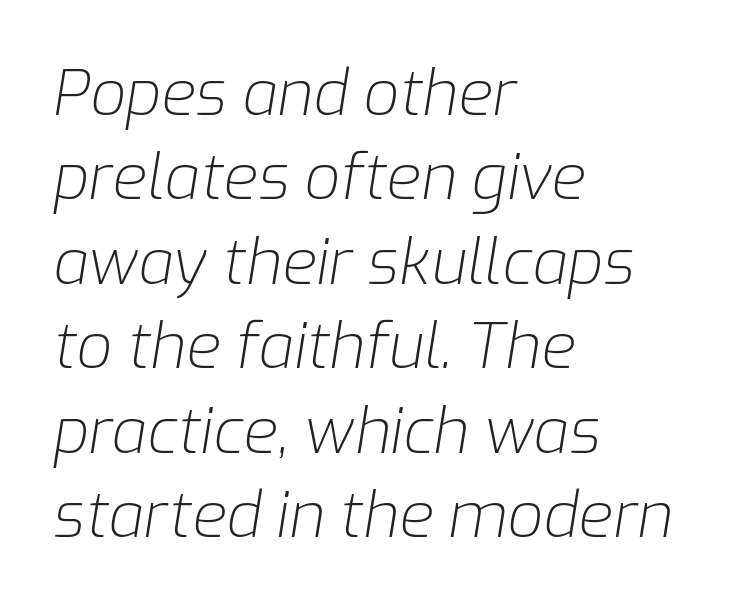
Q: Is the text bold? A: No.
Q: Is the text italic (slanted)? A: Yes, it leans right by about 9 degrees.
Q: Is the text underlined? A: No.
Q: How is the paragraph aligned? A: Left-aligned.
Q: Is the spacing between letters normal or unusually wide? A: Normal.
Q: Is the spacing between lines tight, normal or loose? A: Normal.
Q: Width (condensed, normal, or wide)? A: Normal.
Q: Stroke contrast? A: Low.
Q: x-height? A: Medium.
Q: Monospaced? A: No.
